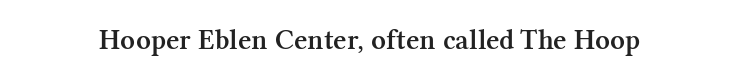
Q: Is the text bold? A: Semi-bold.
Q: Is the text italic (slanted)? A: No, it is upright.
Q: Is the typeface a serif or a sans-serif typeface? A: Serif.
Q: Is the text underlined? A: No.
Q: Is the spacing between letters normal or unusually wide? A: Normal.
Q: Width (condensed, normal, or wide)? A: Normal.
Q: Stroke contrast? A: Medium.
Q: x-height? A: Medium.
Q: Monospaced? A: No.
